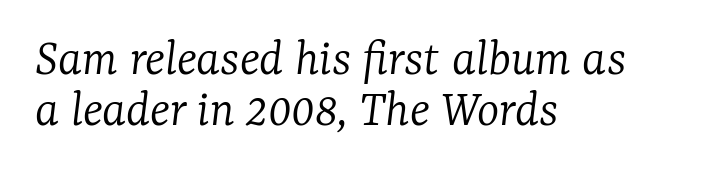
The letters advance in unequal steps, a hallmark of proportional type. This reads as an unemphasized weight, regular at the heaviest. Classification — serif. A typesetter would call this leading minimal, almost set solid.
